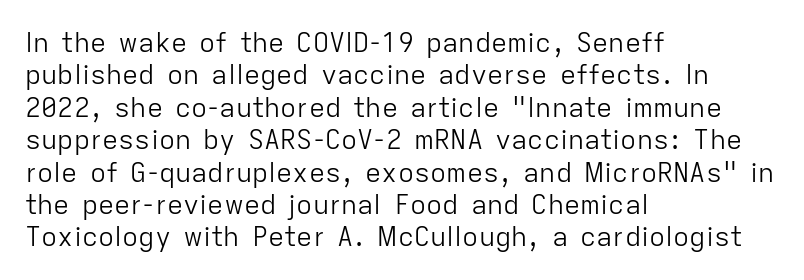
{"italic": "no", "bold": "no", "underline": "no", "align": "left", "line_spacing_ratio": 1.2, "letter_spacing": "normal", "letter_spacing_em": 0.0, "glyph_px": 27}
